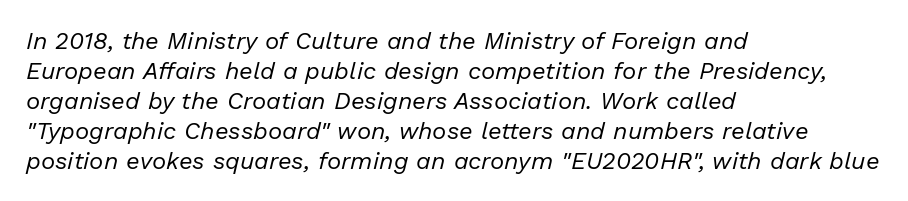
The image shows 24 px text type, italic (leaning right); set left-aligned, normal line spacing (1.25x), normal letter spacing, not underlined.
